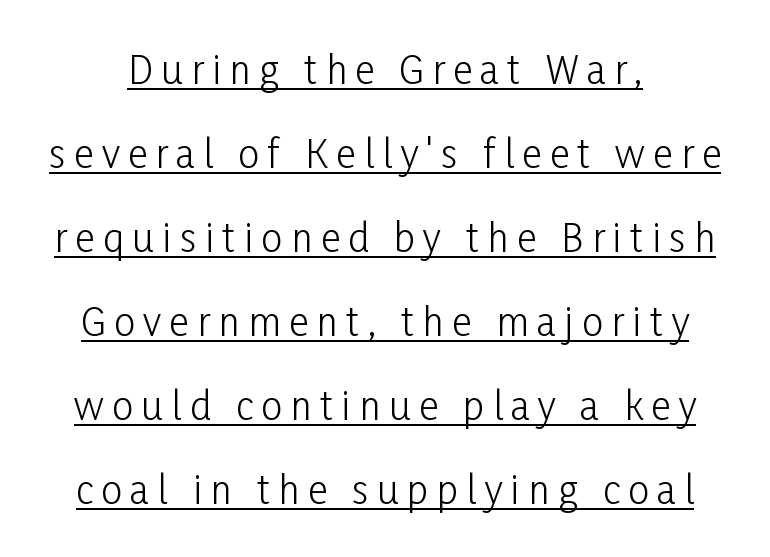
Q: Is the text bold? A: No.
Q: Is the text italic (slanted)? A: No, it is upright.
Q: Is the typeface a serif or a sans-serif typeface? A: Sans-serif.
Q: Is the text underlined? A: Yes.
Q: Is the spacing between letters normal or unusually wide? A: Unusually wide.
Q: Is the spacing between lines tight, normal or loose? A: Loose.
Q: Width (condensed, normal, or wide)? A: Condensed.
Q: Stroke contrast? A: Low.
Q: x-height? A: Medium.
Q: Monospaced? A: No.
